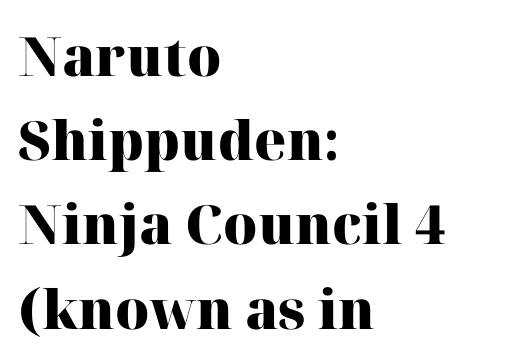
Q: Is the text bold? A: Yes.
Q: Is the text italic (slanted)? A: No, it is upright.
Q: Is the typeface a serif or a sans-serif typeface? A: Serif.
Q: Is the text underlined? A: No.
Q: How is the paragraph aligned? A: Left-aligned.
Q: Is the spacing between letters normal or unusually wide? A: Normal.
Q: Is the spacing between lines tight, normal or loose? A: Normal.
Q: Width (condensed, normal, or wide)? A: Normal.
Q: Stroke contrast? A: High.
Q: x-height? A: Medium.
Q: Monospaced? A: No.
